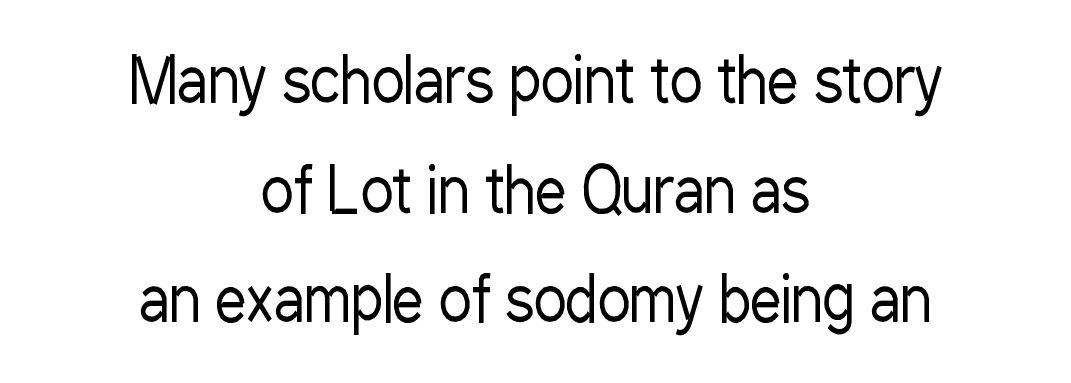
In terms of letterspacing, this is plain default setting. The passage shown is not underscored anywhere. Unlike a traditional serif, this face leaves its strokes unadorned. Italic: no, the glyphs are upright roman. The strokes carry an ordinary text weight at most. Character widths vary here, with narrow letters taking less room than wide ones.
